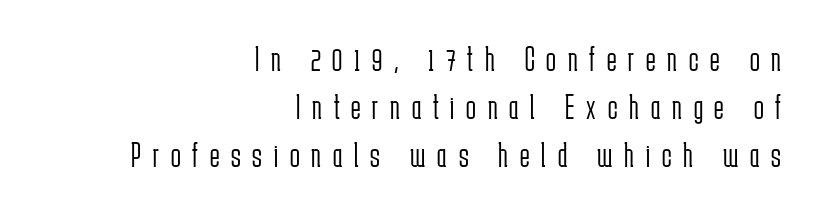
Every character sits straight up, as roman type does. The specimen omits any rule beneath the text block's lines. Is the type heavy? It reads as light-to-regular instead. Successive baselines arrive at the customary interval.
